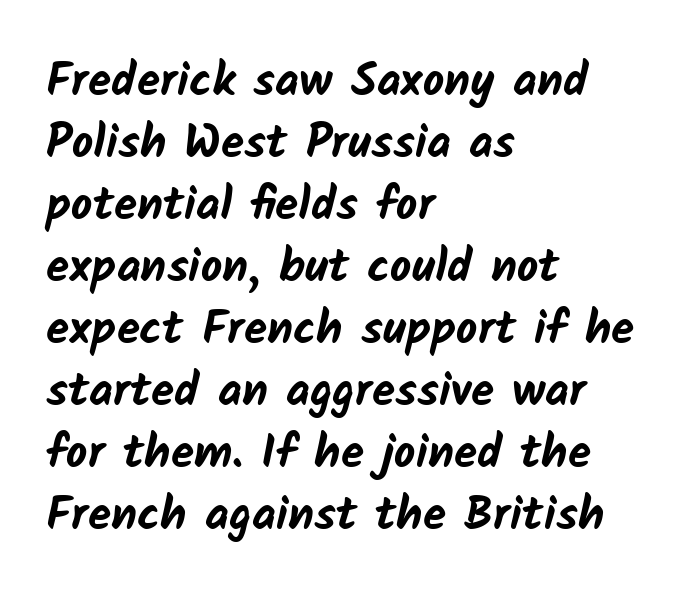
A typesetter would call this zero additional tracking. Quick note: interline space is typical. Teacher's note: observe the even left margin — that is flush-left alignment. Heft: maximum for text — a bold. This sample has the flowing, uneven cadence of proportional lettering.
